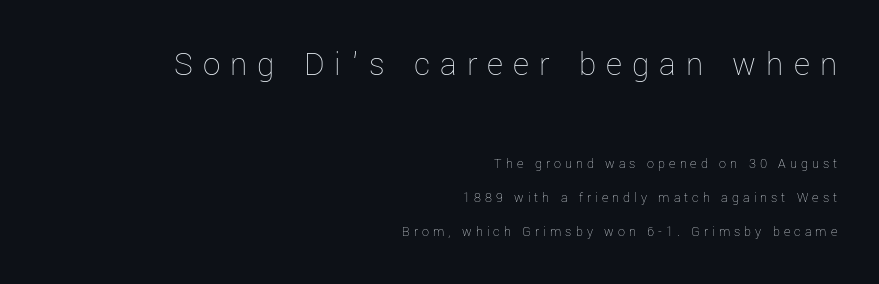
Check under the words: just untouched page. Widely set lines give the paragraph a tall, airy silhouette. In terms of letterspacing, this is a distinctly airy, spread setting. No extra ink here — the face is not bold. Notice how the stems are strictly vertical — no italics here. This sample has the flowing, uneven cadence of proportional lettering.
